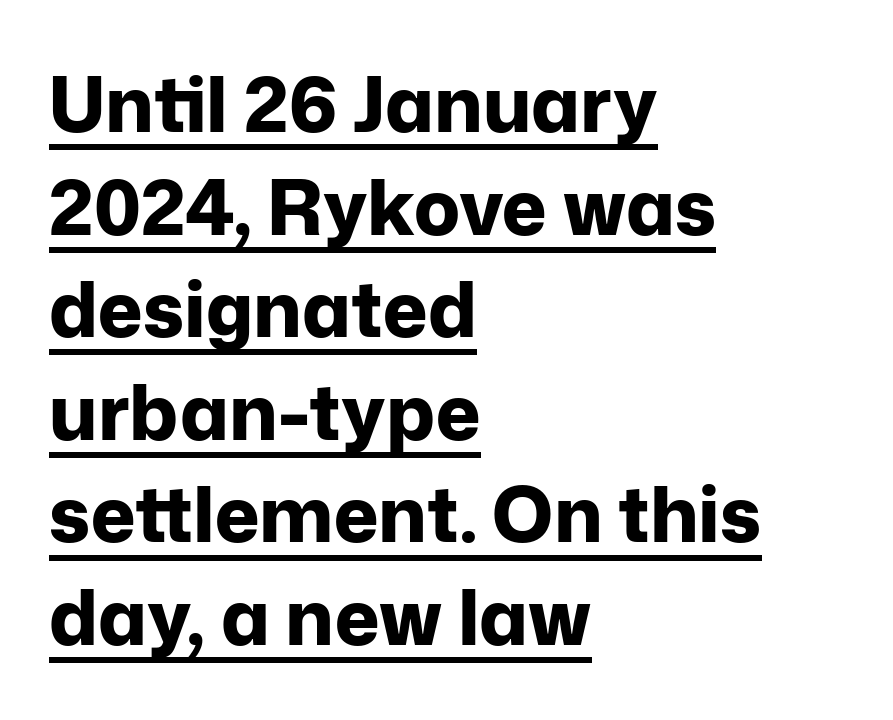
{"serif": "no", "italic": "no", "bold": "yes", "weight": "bold", "width": "normal", "stroke_contrast": "low", "x_height": "medium", "monospaced": "no", "underline": "yes", "align": "left", "line_spacing": "normal", "line_spacing_ratio": 1.35, "letter_spacing": "normal", "letter_spacing_em": 0.0, "glyph_px": 76}
